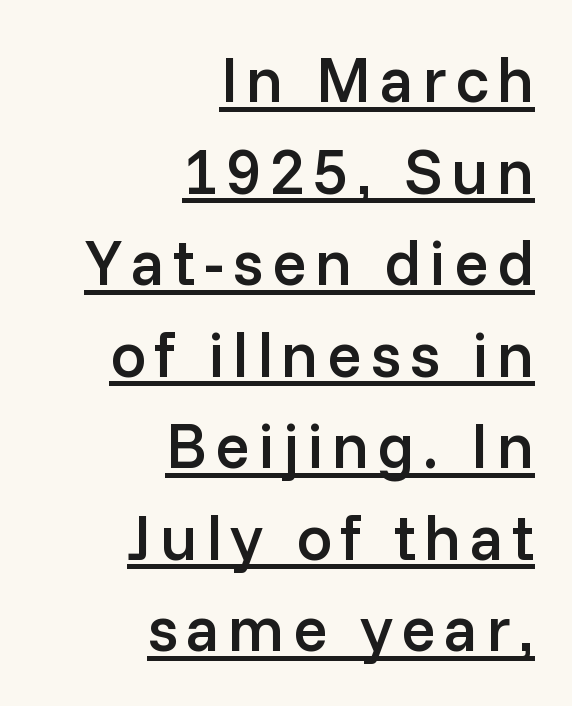
The image shows 64 px semibold sans-serif type, upright; set right-aligned, normal line spacing (1.43x), underlined; low stroke contrast and a medium x-height.
